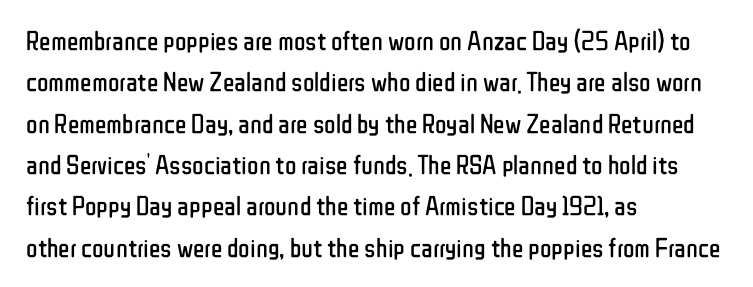
In terms of leading, this rendering sits right in the middle. The lettering stays uniformly vertical, giving the passage a roman look. Decoration check: the copy has no underline. The passage shown is not bold in any degree. How are the letters spaced? Ordinarily, with no added tracking.
